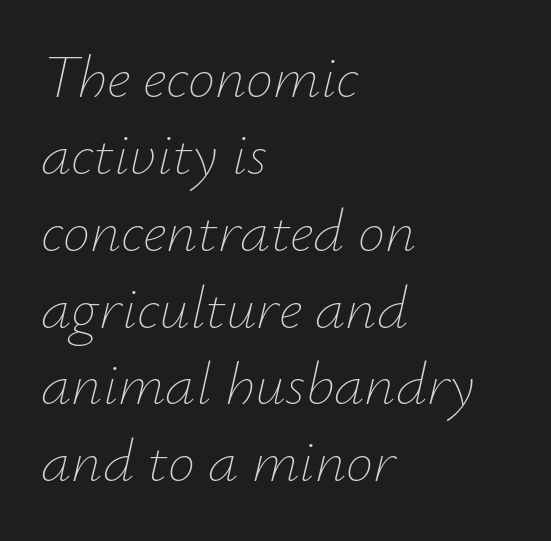
{"italic": "yes", "lean": "right", "slant_degrees": 12, "bold": "no", "weight": "thin", "width": "normal", "stroke_contrast": "low", "x_height": "small", "monospaced": "no", "underline": "no", "align": "left", "line_spacing": "normal", "line_spacing_ratio": 1.26, "letter_spacing": "normal", "letter_spacing_em": 0.0, "glyph_px": 61}
